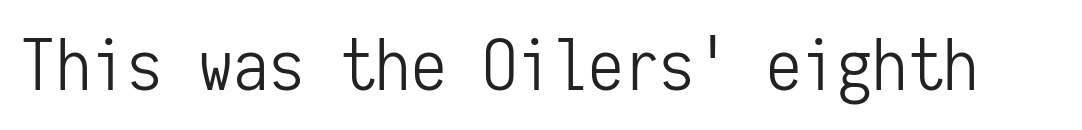
Q: Is the text bold? A: No.
Q: Is the text italic (slanted)? A: No, it is upright.
Q: Is the typeface a serif or a sans-serif typeface? A: Sans-serif.
Q: Is the text underlined? A: No.
Q: Is the spacing between letters normal or unusually wide? A: Normal.
Q: Width (condensed, normal, or wide)? A: Condensed.
Q: Stroke contrast? A: Low.
Q: x-height? A: Medium.
Q: Monospaced? A: Yes.
